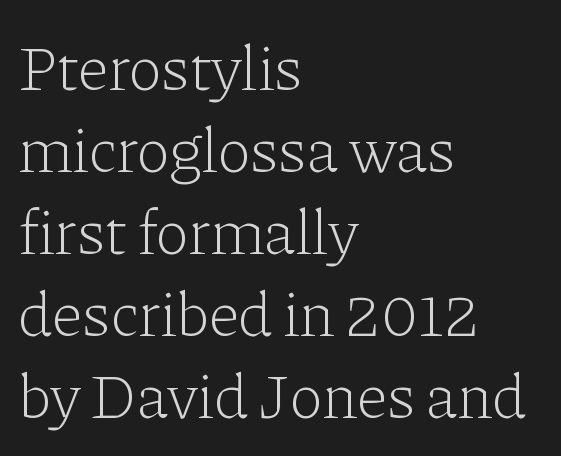
Q: Is the text bold? A: No.
Q: Is the text italic (slanted)? A: No, it is upright.
Q: Is the typeface a serif or a sans-serif typeface? A: Serif.
Q: Is the text underlined? A: No.
Q: How is the paragraph aligned? A: Left-aligned.
Q: Is the spacing between letters normal or unusually wide? A: Normal.
Q: Is the spacing between lines tight, normal or loose? A: Normal.
Q: Width (condensed, normal, or wide)? A: Normal.
Q: Stroke contrast? A: Low.
Q: x-height? A: Medium.
Q: Monospaced? A: No.
